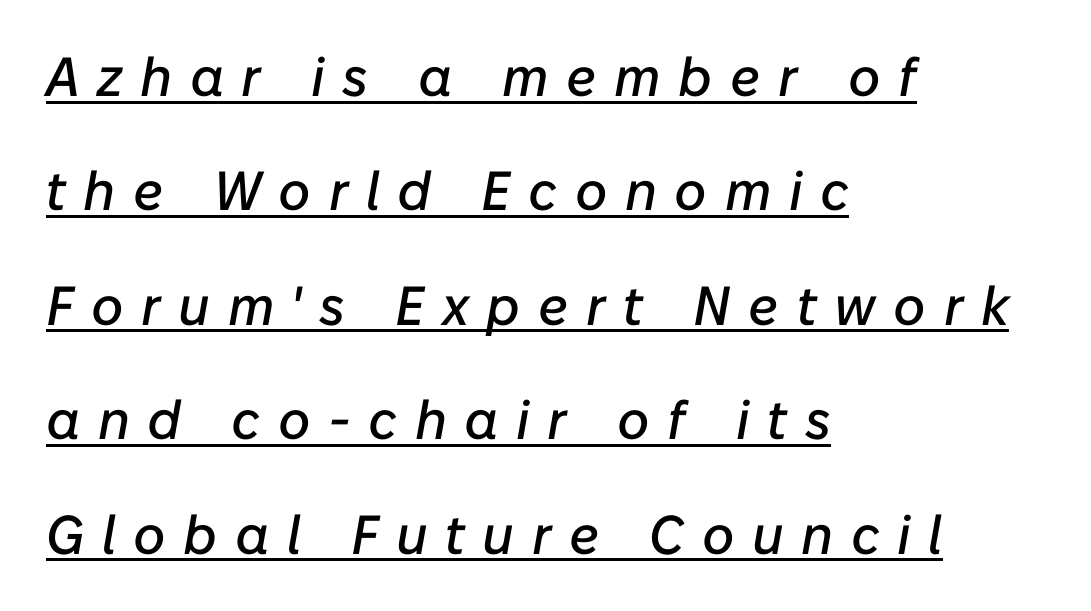
Q: Is the text italic (slanted)? A: Yes, it leans right by about 10 degrees.
Q: Is the text underlined? A: Yes.
Q: How is the paragraph aligned? A: Left-aligned.
Q: Is the spacing between letters normal or unusually wide? A: Unusually wide.
Q: Is the spacing between lines tight, normal or loose? A: Loose.
Q: Width (condensed, normal, or wide)? A: Normal.
Q: Stroke contrast? A: Low.
Q: x-height? A: Medium.
Q: Monospaced? A: No.
